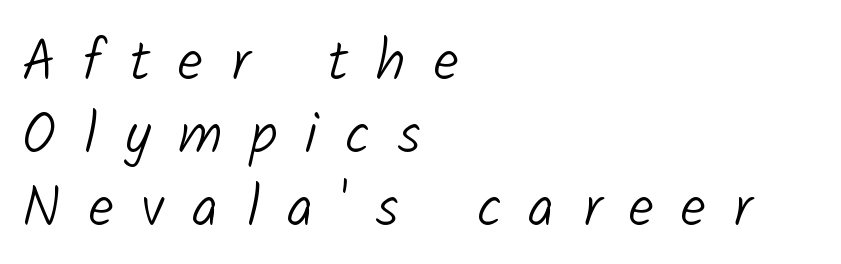
Clear beneath every line of the passage. Caption: face not bold, strokes unweighted. The line texture is sparse and dotted thanks to wide tracking. Grotesque or geometric, the face here clearly has no serifs.
